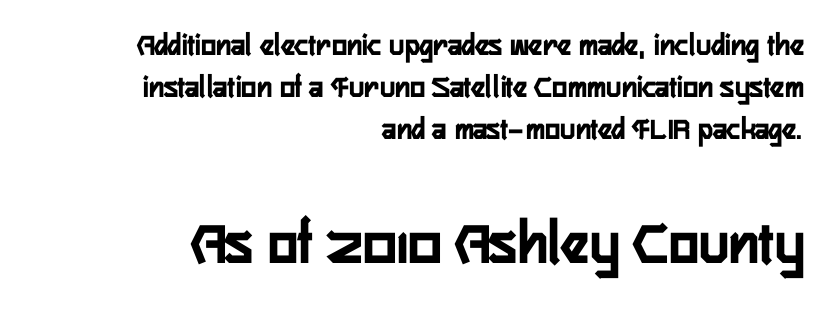
Q: Is the text italic (slanted)? A: No, it is upright.
Q: Is the typeface a serif or a sans-serif typeface? A: Sans-serif.
Q: Is the text underlined? A: No.
Q: How is the paragraph aligned? A: Right-aligned.
Q: Is the spacing between letters normal or unusually wide? A: Normal.
Q: Is the spacing between lines tight, normal or loose? A: Normal.
Q: Which block of text is set in a larger size, the first (top) or the second (bottom)? A: The second (bottom) one.
Q: Width (condensed, normal, or wide)? A: Condensed.
Q: Stroke contrast? A: Low.
Q: x-height? A: Medium.
Q: Monospaced? A: No.
